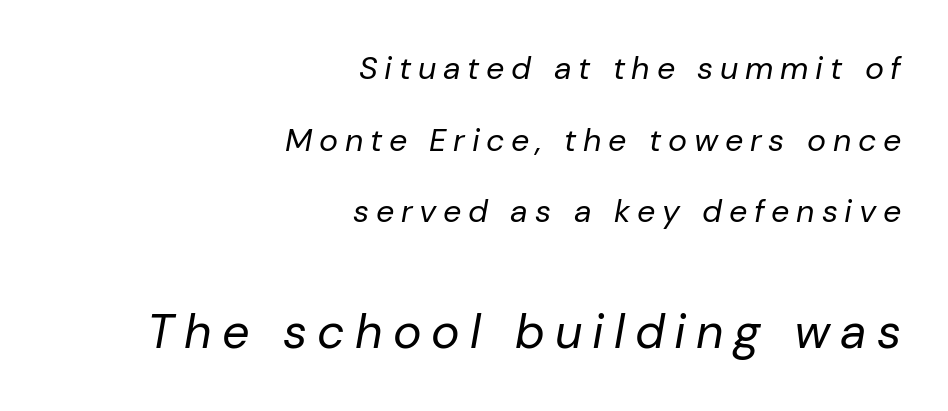
The image shows 48 px regular-weight type, italic (leaning right); set right-aligned, loose line spacing (2.24x), unusually wide letter spacing (+0.21 em), not underlined; the second (bottom) block is 1.5x larger; low stroke contrast and a medium x-height.
